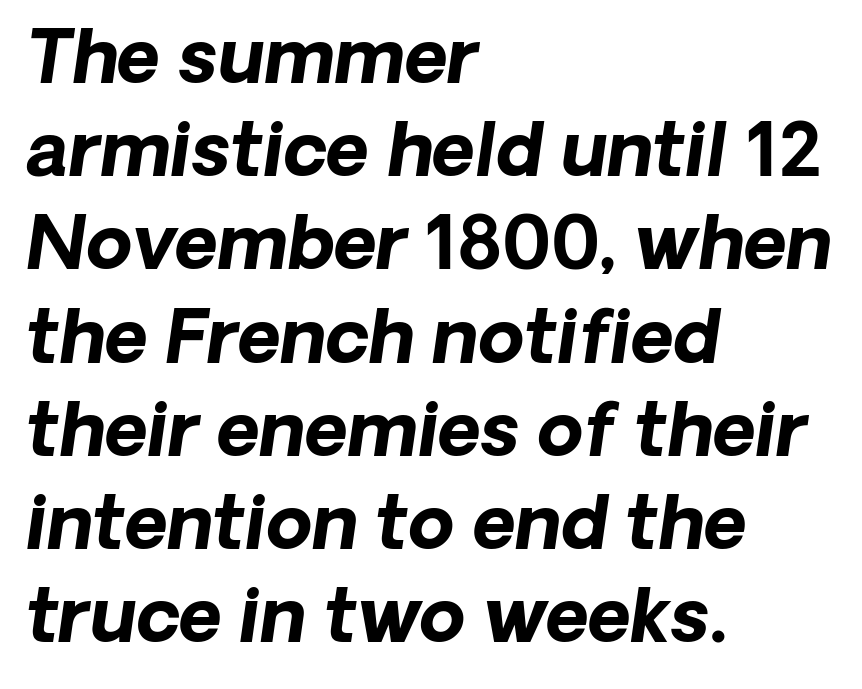
Type without underlining. The letters sit at their default tracking, neither squeezed nor spread. The text was rendered using a sans face with plain stroke endings. Its strokes are broad and dark, the hallmark of bold type.
